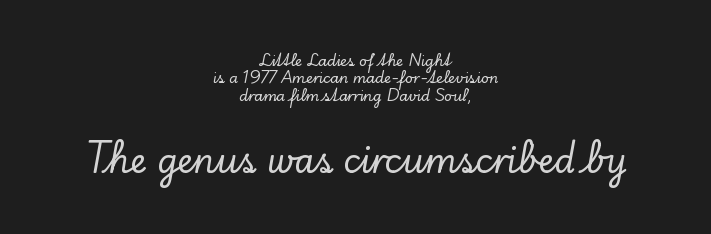
{"serif": "yes", "width": "normal", "stroke_contrast": "low", "x_height": "small", "monospaced": "no", "underline": "no", "align": "center", "line_spacing": "normal", "line_spacing_ratio": 1.25, "letter_spacing": "normal", "letter_spacing_em": 0.0, "larger_block": "second", "size_ratio": 2.36, "glyph_px": 33}
